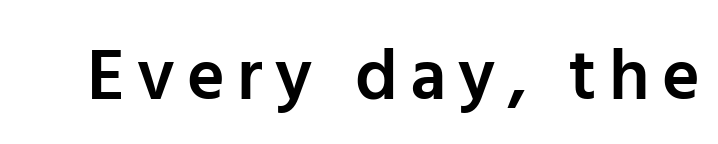
Q: Is the text bold? A: Semi-bold.
Q: Is the text italic (slanted)? A: No, it is upright.
Q: Is the typeface a serif or a sans-serif typeface? A: Sans-serif.
Q: Is the text underlined? A: No.
Q: Width (condensed, normal, or wide)? A: Normal.
Q: Stroke contrast? A: Low.
Q: x-height? A: Medium.
Q: Monospaced? A: No.
